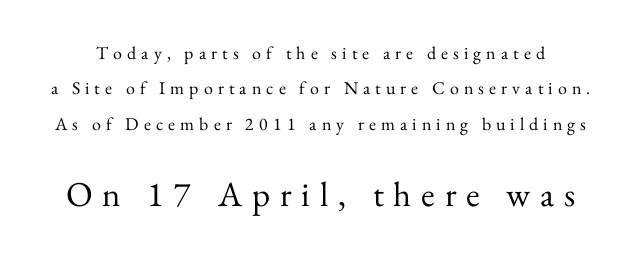
The image shows 35 px regular-weight serif type, upright; set loose line spacing (1.96x), unusually wide letter spacing (+0.28 em), not underlined; the second (bottom) block is 1.94x larger; medium stroke contrast and a small x-height.
